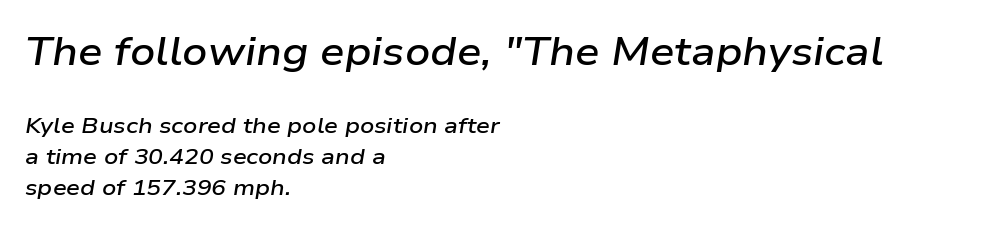
The image shows 39 px semibold, wide type, italic (leaning right); set left-aligned, normal line spacing (1.39x), normal letter spacing, not underlined; the first (top) block is 1.77x larger; low stroke contrast and a medium x-height.
